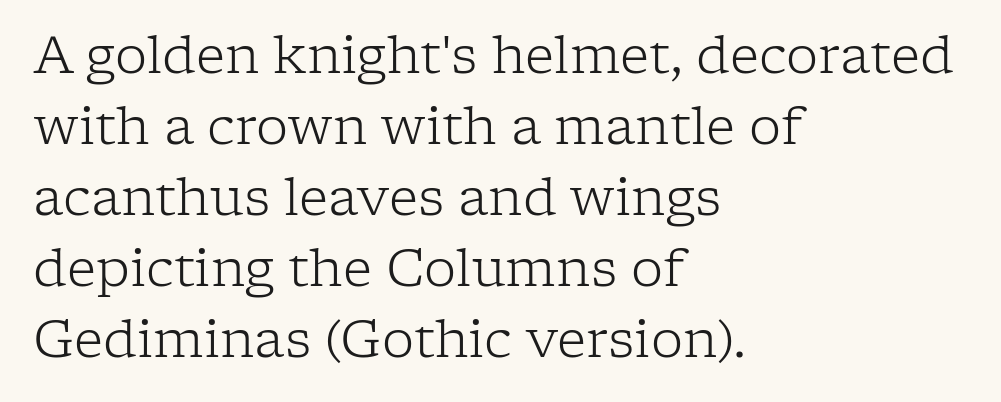
All the whitespace from short lines collects on the right. This rendering leaves character spacing at its baseline value. The block of text has a typical density, with ordinary space between rows. Do the characters align in a grid? No, the font is proportional. The designer went with a serif here, giving each stem small feet. The letters look calm and open, with moderate or lighter stems.
